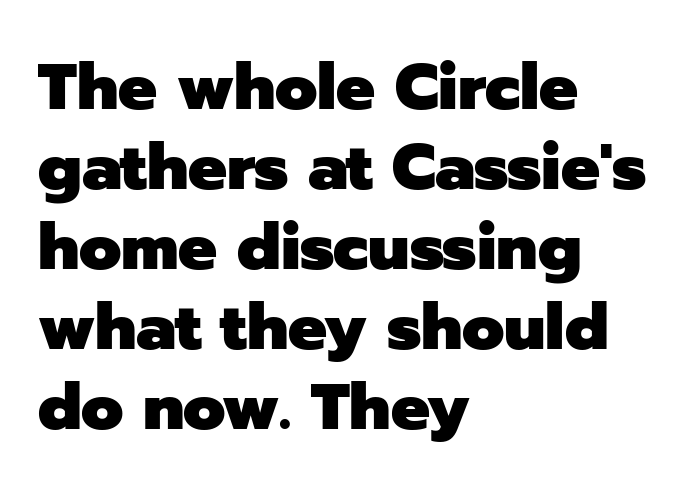
The image shows 65 px heavy sans-serif type, upright; set left-aligned, line spacing 1.23x, normal letter spacing, not underlined; low stroke contrast and a medium x-height.
